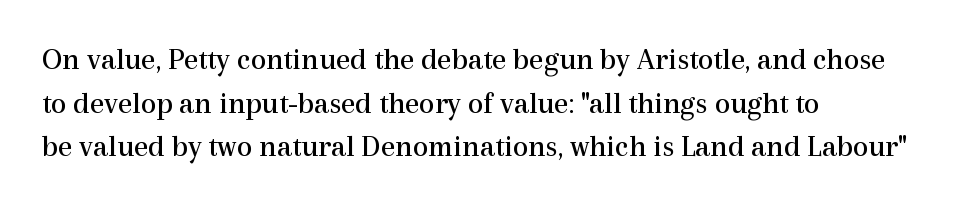
The image shows 31 px regular-weight serif type, upright; set left-aligned, normal line spacing (1.41x), normal letter spacing, not underlined; a medium x-height.
